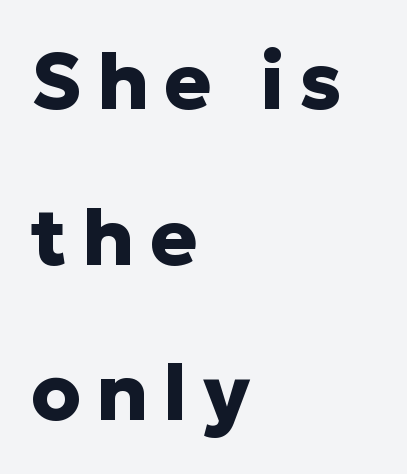
{"serif": "no", "italic": "no", "bold": "yes", "weight": "heavy", "width": "normal", "stroke_contrast": "low", "x_height": "medium", "monospaced": "no", "underline": "no", "align": "left", "line_spacing": "loose", "line_spacing_ratio": 1.97, "glyph_px": 79}
